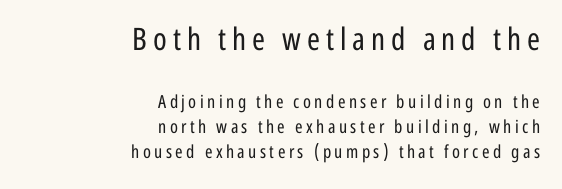
Q: Is the text bold? A: No.
Q: Is the text italic (slanted)? A: No, it is upright.
Q: Is the typeface a serif or a sans-serif typeface? A: Sans-serif.
Q: Is the text underlined? A: No.
Q: How is the paragraph aligned? A: Right-aligned.
Q: Is the spacing between lines tight, normal or loose? A: Normal.
Q: Which block of text is set in a larger size, the first (top) or the second (bottom)? A: The first (top) one.
Q: Width (condensed, normal, or wide)? A: Condensed.
Q: Stroke contrast? A: Low.
Q: x-height? A: Medium.
Q: Monospaced? A: No.
